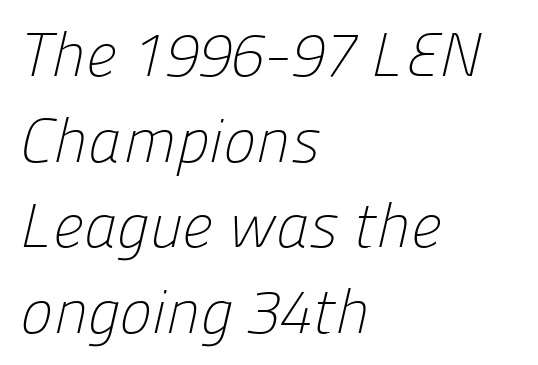
Q: Is the text bold? A: No.
Q: Is the typeface a serif or a sans-serif typeface? A: Sans-serif.
Q: Is the text underlined? A: No.
Q: How is the paragraph aligned? A: Left-aligned.
Q: Is the spacing between letters normal or unusually wide? A: Normal.
Q: Is the spacing between lines tight, normal or loose? A: Normal.
Q: Width (condensed, normal, or wide)? A: Normal.
Q: Stroke contrast? A: Low.
Q: x-height? A: Medium.
Q: Monospaced? A: No.
